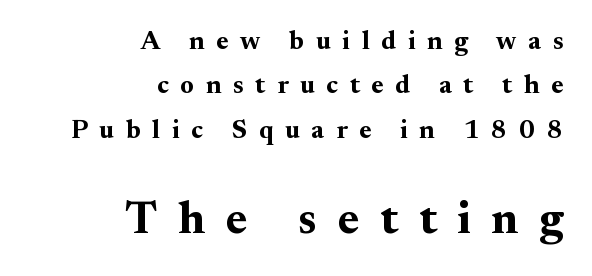
The image shows 46 px bold serif type, upright; set right-aligned, line spacing 1.71x, unusually wide letter spacing (+0.45 em), not underlined; the second (bottom) block is 1.77x larger; medium stroke contrast and a small x-height.
